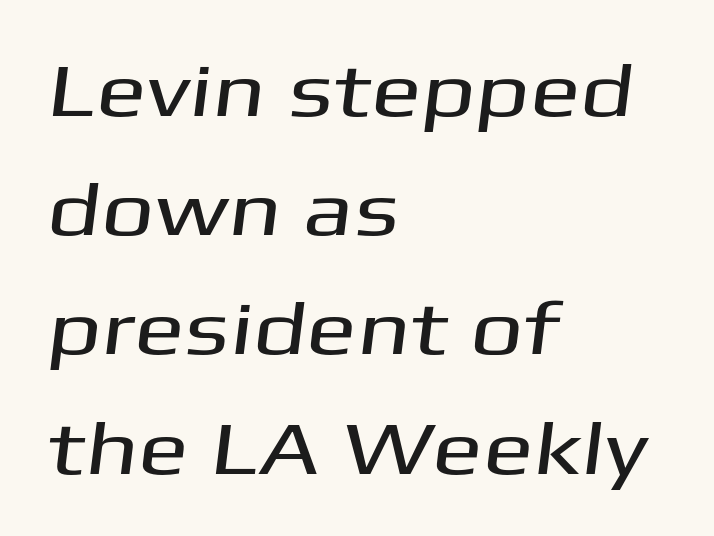
The image shows 75 px wide sans-serif type; set left-aligned, normal line spacing (1.59x), normal letter spacing, not underlined; medium stroke contrast and a medium x-height.
